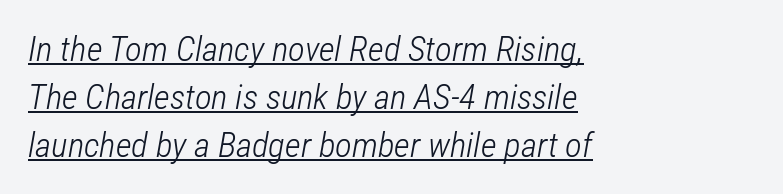
The passage shown stacks its lines at a standard gap. Every word sits above its own underline. An italicized treatment has been applied to the whole sample. Every row of glyphs begins at an identical x-position on the left. The weight would be labelled regular, book, light, or lighter still. How are the letters spaced? Ordinarily, with no added tracking.
